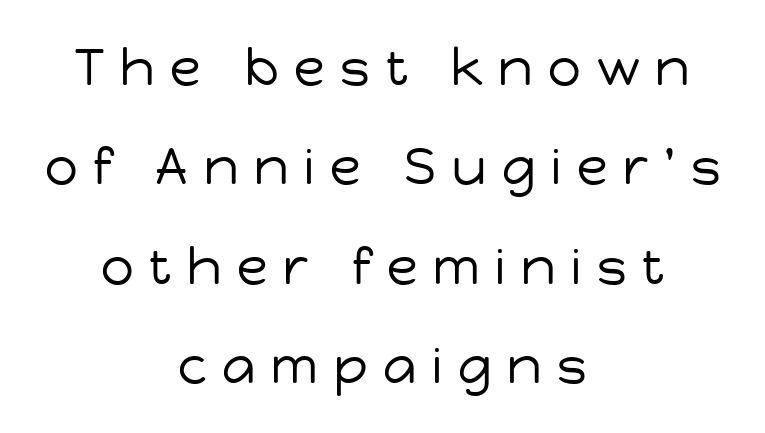
The paragraph has two soft edges and a firm central axis. Compared with typical paragraphs, the rows here are farther apart. Bare-footed words on every line. Spacing verdict: proportional, widths tailored to each character.
